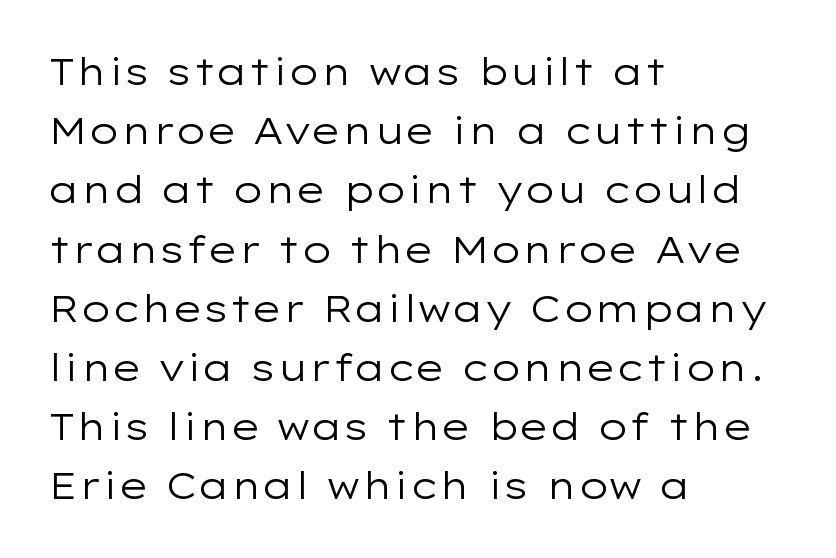
{"serif": "no", "italic": "no", "bold": "no", "weight": "regular", "width": "wide", "stroke_contrast": "low", "x_height": "medium", "monospaced": "no", "underline": "no", "align": "left", "line_spacing": "normal", "line_spacing_ratio": 1.6, "letter_spacing": "normal", "letter_spacing_em": 0.0, "glyph_px": 37}
